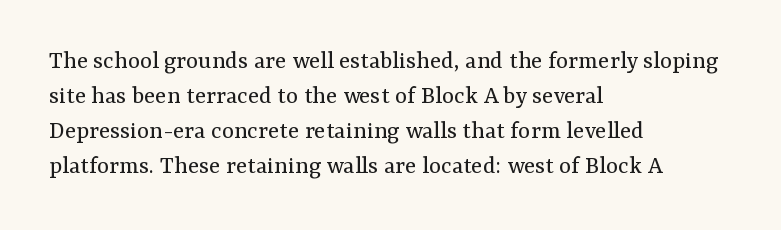
{"italic": "no", "bold": "no", "underline": "no", "align": "left", "line_spacing": "normal", "line_spacing_ratio": 1.34, "letter_spacing": "normal", "letter_spacing_em": 0.0, "glyph_px": 26}
